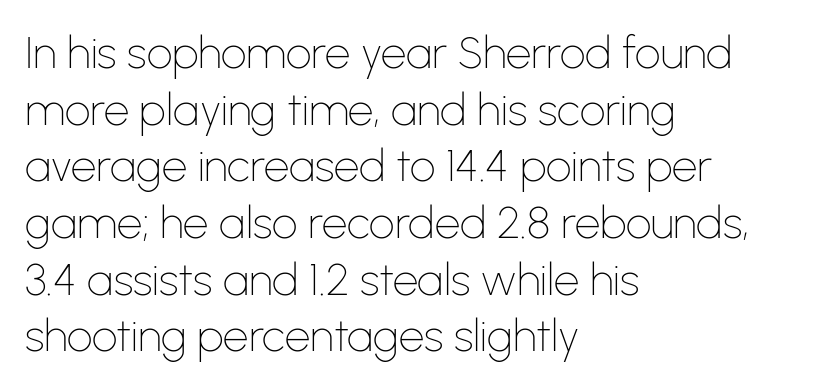
{"serif": "no", "italic": "no", "bold": "no", "weight": "thin", "width": "normal", "stroke_contrast": "low", "x_height": "medium", "monospaced": "no", "underline": "no", "align": "left", "line_spacing": "normal", "line_spacing_ratio": 1.26, "letter_spacing": "normal", "letter_spacing_em": 0.0, "glyph_px": 45}
